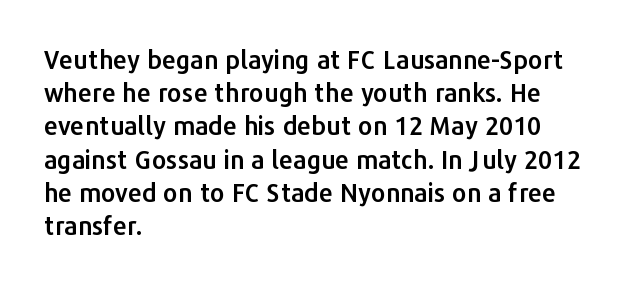
The image shows 25 px text type, upright; set left-aligned, normal line spacing (1.33x), normal letter spacing, not underlined.
